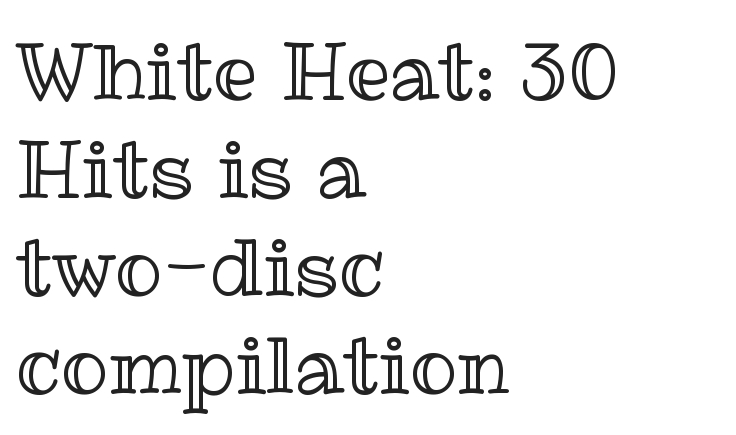
The lettering stays uniformly vertical, giving the passage a roman look. The ragged edge is on the right, which tells us the setting is flush left. Observe the ordinary spacing: letters are neighbours, not strangers. Here the designer chose a conventional face with non-uniform glyph widths. Words float on clear page, feet unadorned.
